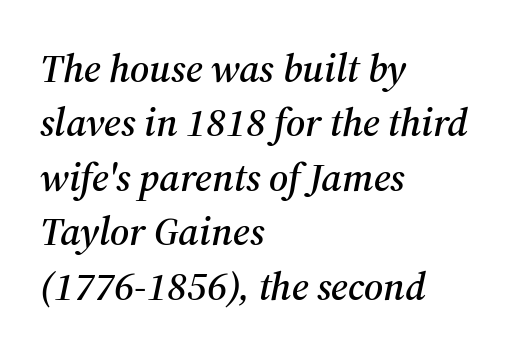
The image shows 40 px serif type, italic (leaning right); set left-aligned, normal line spacing (1.36x), normal letter spacing, not underlined; medium stroke contrast and a medium x-height.
